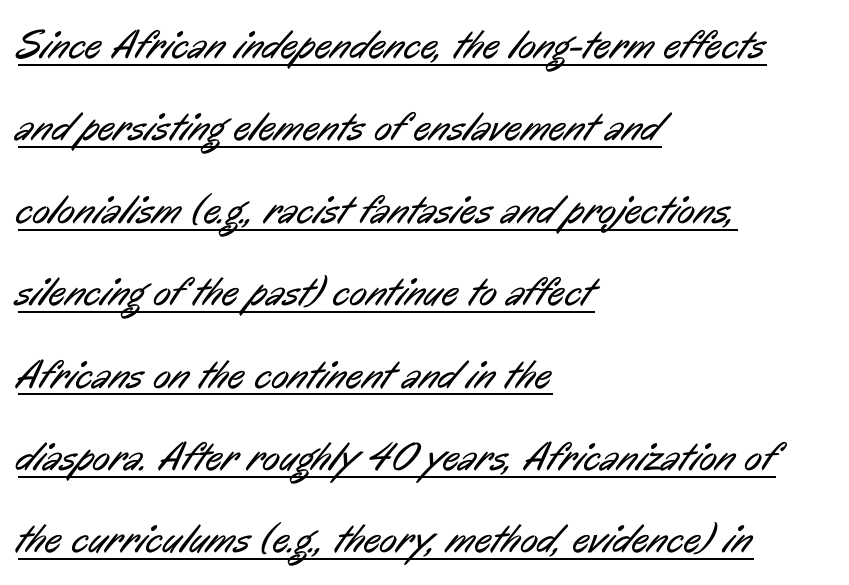
Q: Is the text bold? A: No.
Q: Is the typeface a serif or a sans-serif typeface? A: Sans-serif.
Q: Is the text underlined? A: Yes.
Q: How is the paragraph aligned? A: Left-aligned.
Q: Is the spacing between letters normal or unusually wide? A: Normal.
Q: Is the spacing between lines tight, normal or loose? A: Loose.
Q: Width (condensed, normal, or wide)? A: Condensed.
Q: Stroke contrast? A: Low.
Q: x-height? A: Medium.
Q: Monospaced? A: No.
